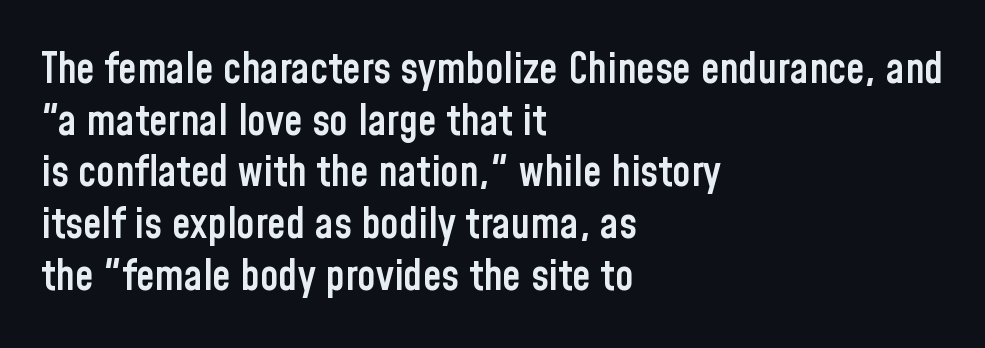
The zone under the glyphs is completely vacant. Is this a fixed-width face? No — the glyphs have proportional, varying widths. The lettering holds an erect, upright posture throughout. Strokes here are thickened, but only to semibold level.
